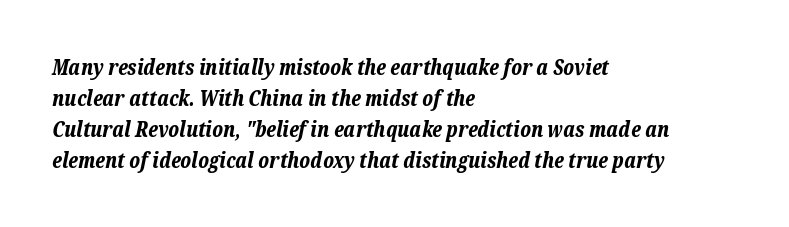
{"italic": "yes", "lean": "right", "slant_degrees": 12, "bold": "yes", "underline": "no", "align": "left", "line_spacing": "normal", "line_spacing_ratio": 1.47, "letter_spacing": "normal", "letter_spacing_em": 0.0, "glyph_px": 21}
